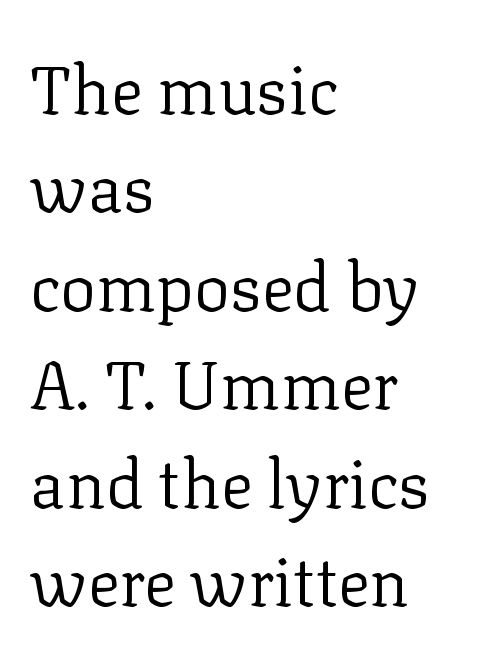
{"serif": "yes", "italic": "no", "bold": "no", "weight": "regular", "width": "normal", "stroke_contrast": "low", "x_height": "medium", "monospaced": "no", "underline": "no", "align": "left", "line_spacing": "normal", "line_spacing_ratio": 1.47, "letter_spacing": "normal", "letter_spacing_em": 0.0, "glyph_px": 67}
